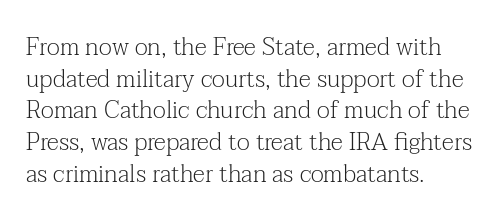
Leftover space on each line is placed entirely after the last word. The typesetting does not lean heavy: it is not bold. Honestly, the letter spacing is just normal — you wouldn't notice it. Underline: absent. If you drew a line through each stem, it would be perfectly vertical.
